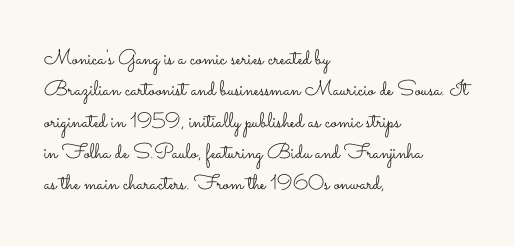
The image shows 21 px text type; set left-aligned, normal line spacing (1.49x), normal letter spacing, not underlined.
